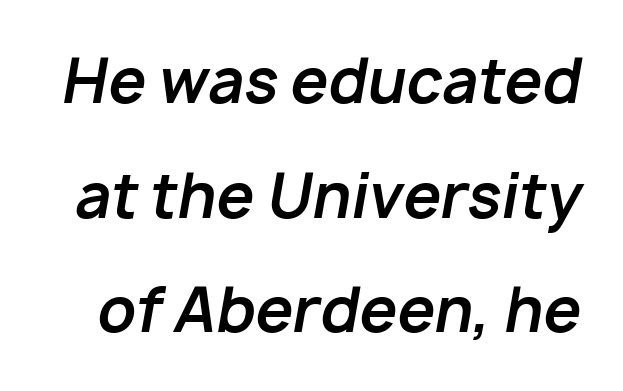
Q: Is the text bold? A: Yes.
Q: Is the text italic (slanted)? A: Yes, it leans right by about 10 degrees.
Q: Is the text underlined? A: No.
Q: Is the spacing between letters normal or unusually wide? A: Normal.
Q: Is the spacing between lines tight, normal or loose? A: Loose.
Q: Width (condensed, normal, or wide)? A: Normal.
Q: Stroke contrast? A: Low.
Q: x-height? A: Medium.
Q: Monospaced? A: No.
